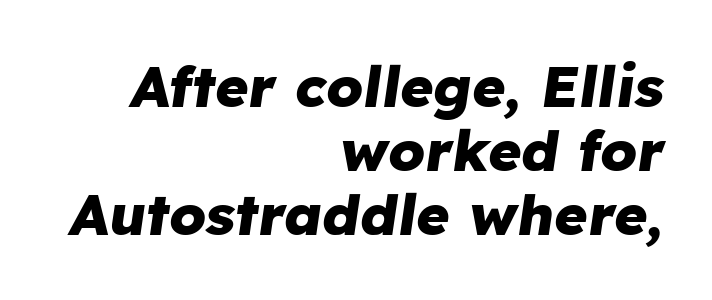
Spacing between characters is what you'd get straight out of the box. Vertically, the passage feels compressed, each row crowding the next. Plenty of ink on the page — the face is bold. The string is rendered with underlining switched off. Think of a printed novel: that variable character pitch is what you see here. Posture: slanted.
